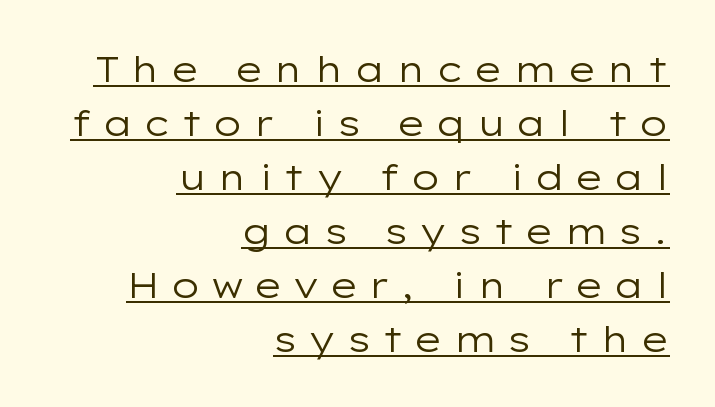
{"serif": "no", "italic": "no", "bold": "no", "weight": "regular", "width": "wide", "stroke_contrast": "low", "x_height": "medium", "monospaced": "no", "underline": "yes", "align": "right", "line_spacing": "normal", "line_spacing_ratio": 1.5, "letter_spacing": "wide", "letter_spacing_em": 0.29, "glyph_px": 36}
